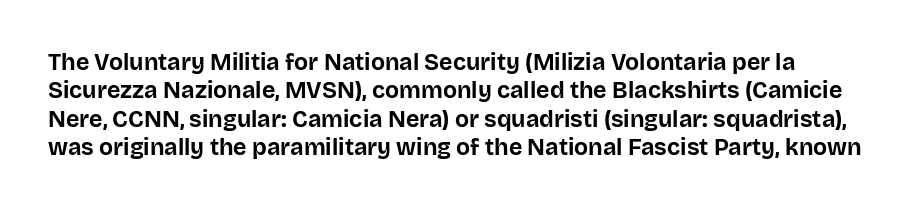
The image shows 23 px bold type, upright; set line spacing 1.23x, normal letter spacing, not underlined.
